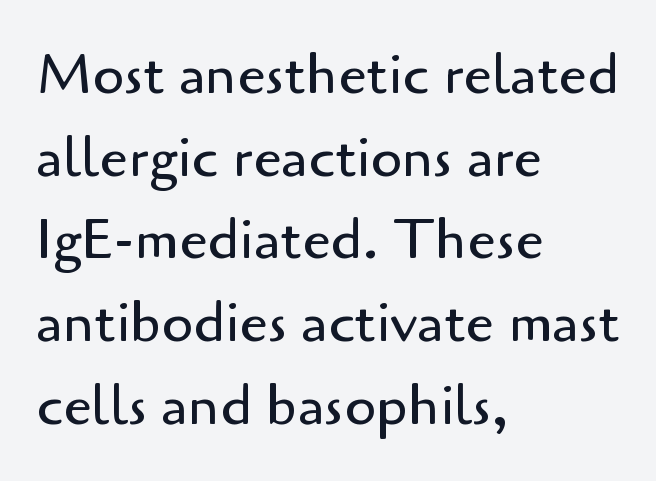
Q: Is the text bold? A: No.
Q: Is the text italic (slanted)? A: No, it is upright.
Q: Is the typeface a serif or a sans-serif typeface? A: Sans-serif.
Q: Is the text underlined? A: No.
Q: How is the paragraph aligned? A: Left-aligned.
Q: Is the spacing between letters normal or unusually wide? A: Normal.
Q: Is the spacing between lines tight, normal or loose? A: Normal.
Q: Width (condensed, normal, or wide)? A: Normal.
Q: Stroke contrast? A: Low.
Q: x-height? A: Small.
Q: Monospaced? A: No.
